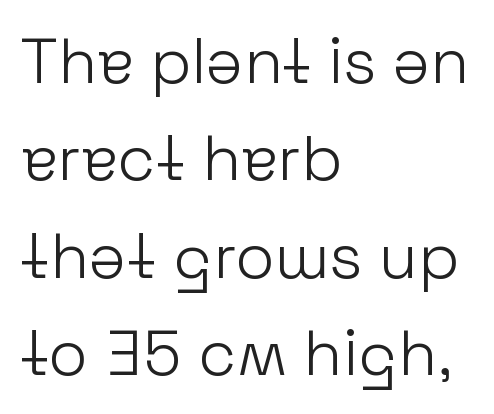
Rows of type keep a routine distance in the vertical direction. How are the letters spaced? Ordinarily, with no added tracking. These glyphs show unthickened strokes, regular width or finer. The baseline area is clear.
